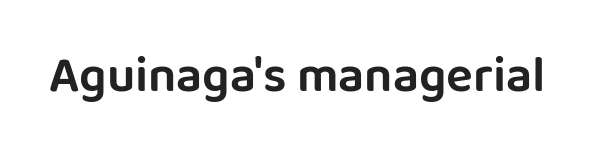
Character widths vary here, with narrow letters taking less room than wide ones. The passage shown is not underscored anywhere. Every stem runs plumb, perpendicular to the baseline. Serif or sans? Sans — the stroke terminals are bare.
